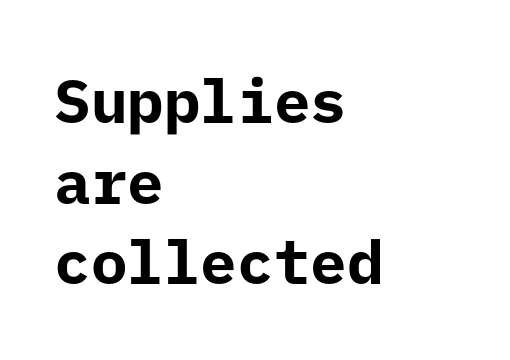
The typesetter chose a ragged-right arrangement here. The gaps between neighbouring characters are ordinary and unremarkable. In terms of weight, the rendering is a true, heavy bold. You can tell from the bare stems that sans-serif type was used. Nobody drew a line under any word here.
